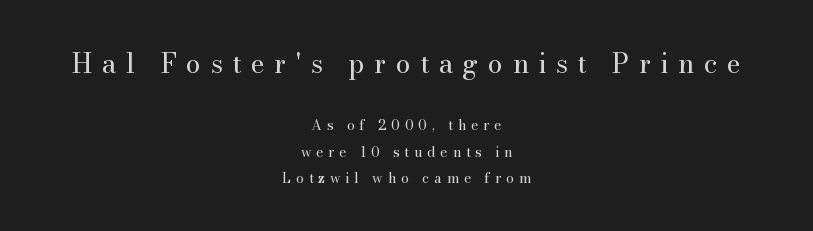
{"italic": "no", "bold": "no", "underline": "no", "align": "center", "line_spacing_ratio": 1.88, "letter_spacing": "wide", "letter_spacing_em": 0.35, "larger_block": "first", "size_ratio": 1.93, "glyph_px": 27}
